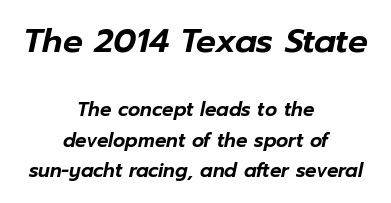
The image shows 33 px text type, italic (leaning right); set centered, normal line spacing (1.6x), normal letter spacing, not underlined; the first (top) block is 1.74x larger; low stroke contrast and a medium x-height.
